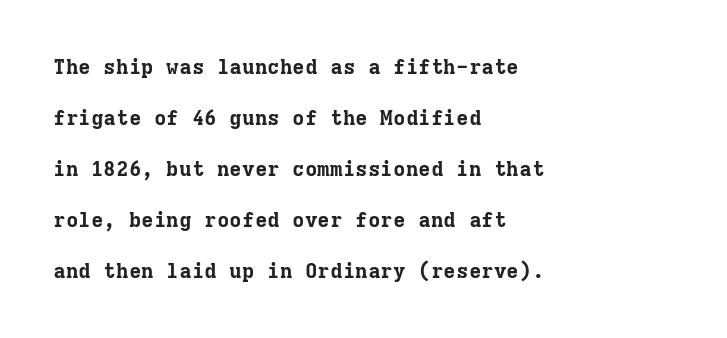
The image shows 21 px bold type, upright; set left-aligned, loose line spacing (2.43x), normal letter spacing, not underlined.
